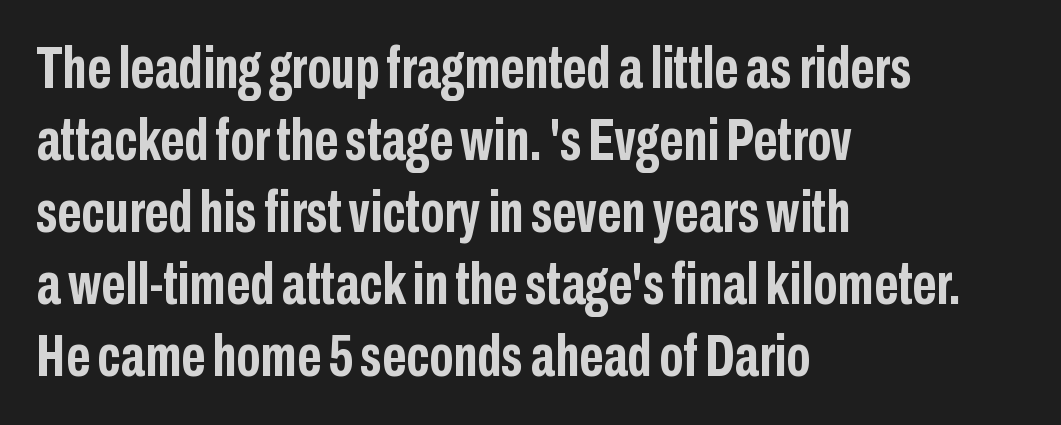
{"serif": "no", "italic": "no", "bold": "yes", "weight": "semibold", "width": "condensed", "stroke_contrast": "low", "x_height": "medium", "monospaced": "no", "underline": "no", "align": "left", "line_spacing_ratio": 1.22, "letter_spacing": "normal", "letter_spacing_em": 0.0, "glyph_px": 59}
